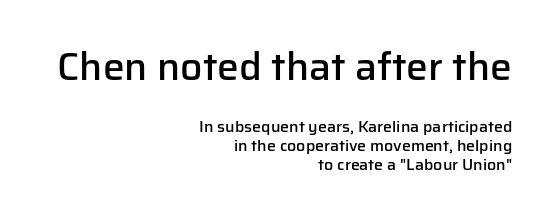
A flush-right, rag-left setting is used for this passage. You could call the tracking neutral — neither tight nor loose. A somewhat darkened texture: the type is semibold rather than bold. Nothing sits at the stroke ends, so this counts as sans-serif. Proportional: the letters do not fall into vertical columns.
